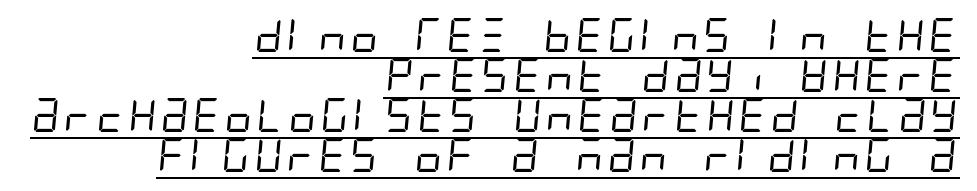
No extra tracking has been applied to these lines. Counters stay open thanks to moderate or lighter strokes. The paragraph has a hard right edge and a soft left edge. Letterform terminals end flat and unadorned throughout the passage.
